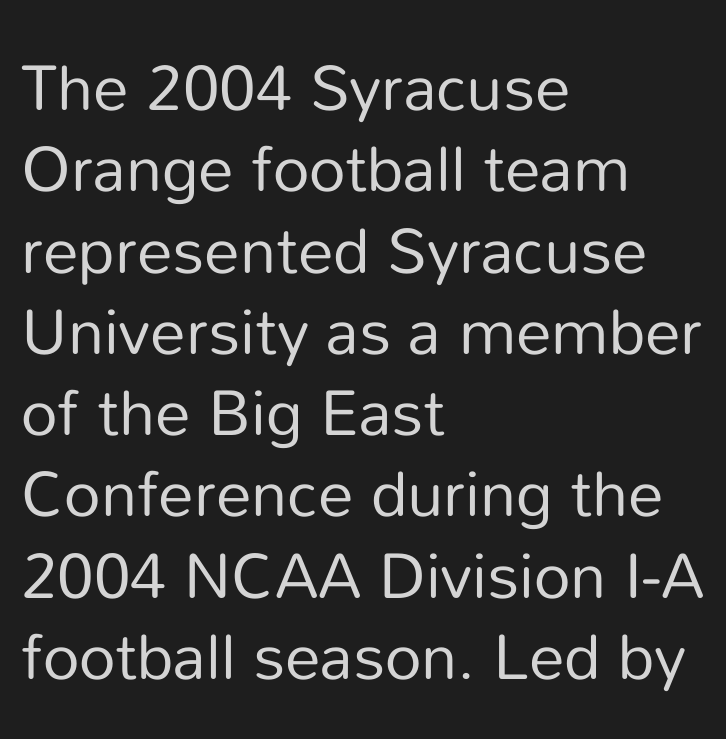
Does the lettering tilt? It doesn't — this is upright. If you drew a ruler down the left edge, every line would touch it. You could not count columns in this text — the font is proportionally spaced. The passage shown stacks its lines at a standard gap.
